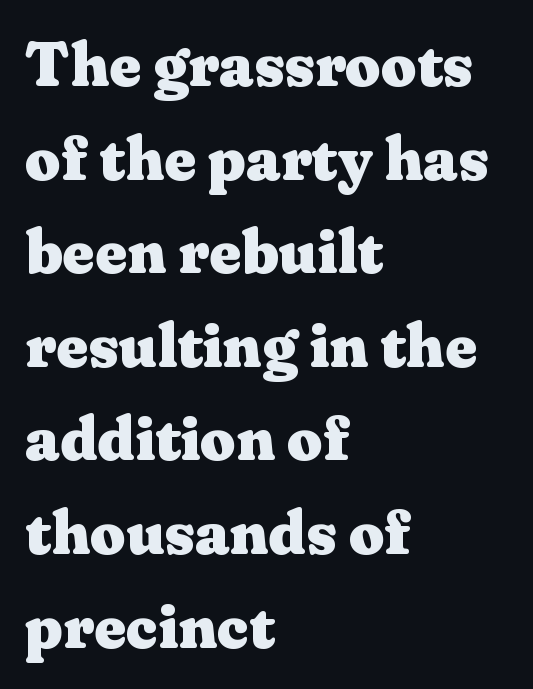
{"serif": "yes", "italic": "no", "bold": "yes", "weight": "heavy", "width": "wide", "stroke_contrast": "medium", "x_height": "medium", "monospaced": "no", "underline": "no", "align": "left", "line_spacing": "normal", "line_spacing_ratio": 1.51, "letter_spacing": "normal", "letter_spacing_em": 0.0, "glyph_px": 62}
